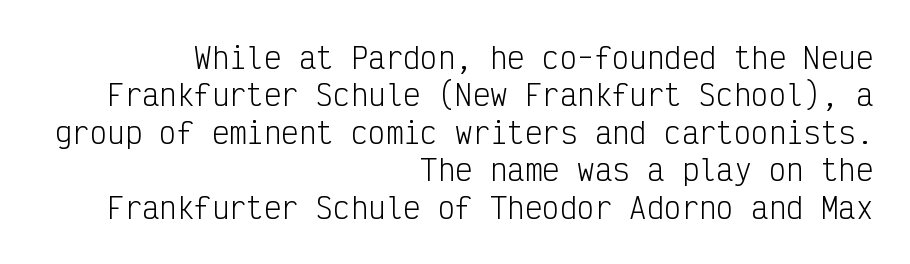
Q: Is the text bold? A: No.
Q: Is the text italic (slanted)? A: No, it is upright.
Q: Is the typeface a serif or a sans-serif typeface? A: Sans-serif.
Q: Is the text underlined? A: No.
Q: How is the paragraph aligned? A: Right-aligned.
Q: Is the spacing between letters normal or unusually wide? A: Normal.
Q: Is the spacing between lines tight, normal or loose? A: Normal.
Q: Width (condensed, normal, or wide)? A: Condensed.
Q: Stroke contrast? A: Low.
Q: x-height? A: Medium.
Q: Monospaced? A: Yes.
